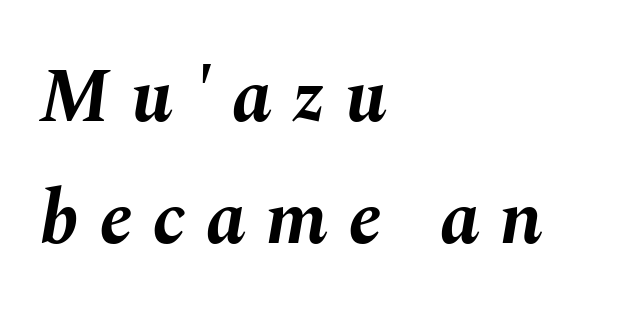
{"italic": "yes", "lean": "right", "slant_degrees": 10, "bold": "yes", "weight": "bold", "width": "normal", "stroke_contrast": "medium", "x_height": "medium", "monospaced": "no", "underline": "no", "align": "left", "line_spacing": "normal", "line_spacing_ratio": 1.6, "letter_spacing": "wide", "letter_spacing_em": 0.26, "glyph_px": 76}
